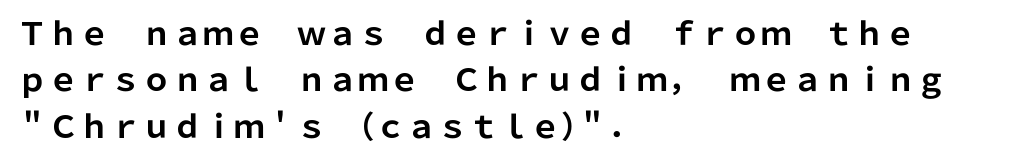
Q: Is the text bold? A: Yes.
Q: Is the text italic (slanted)? A: No, it is upright.
Q: Is the typeface a serif or a sans-serif typeface? A: Sans-serif.
Q: Is the text underlined? A: No.
Q: How is the paragraph aligned? A: Left-aligned.
Q: Is the spacing between letters normal or unusually wide? A: Normal.
Q: Is the spacing between lines tight, normal or loose? A: Normal.
Q: Width (condensed, normal, or wide)? A: Normal.
Q: Stroke contrast? A: Low.
Q: x-height? A: Medium.
Q: Monospaced? A: No.
